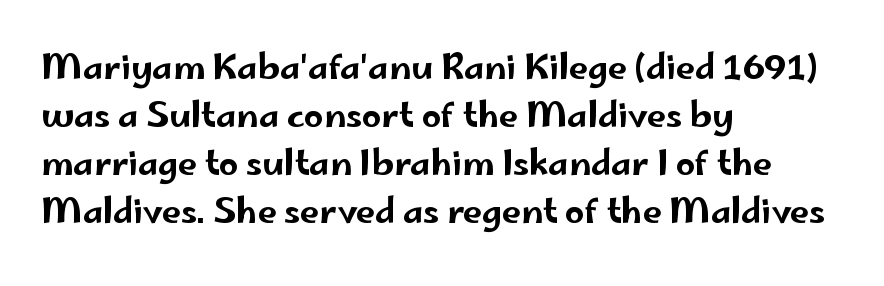
{"serif": "no", "italic": "no", "width": "wide", "stroke_contrast": "low", "x_height": "small", "monospaced": "no", "underline": "no", "align": "left", "line_spacing": "normal", "line_spacing_ratio": 1.41, "letter_spacing": "normal", "letter_spacing_em": 0.0, "glyph_px": 34}
